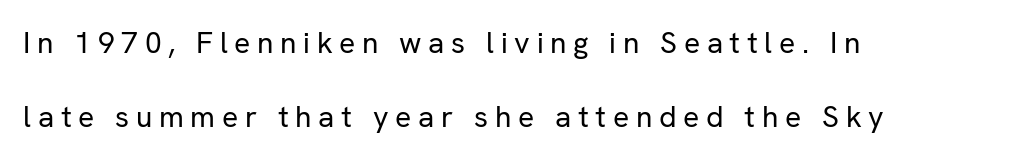
Left-aligned paragraph, ragged on the right. The lettering stays uniformly vertical, giving the passage a roman look. Short note: letters widely spaced. The typeface chosen for these lines omits serifs. Notice the wide empty band between every row — that's loose leading. Counters stay open thanks to moderate or lighter strokes.
